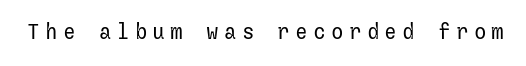
The image shows 21 px text type, upright; set unusually wide letter spacing (+0.25 em), not underlined.
